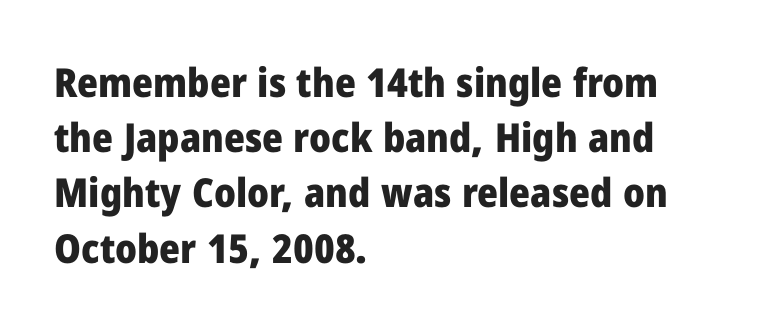
The image shows 40 px heavy sans-serif type, upright; set left-aligned, normal line spacing (1.38x), normal letter spacing, not underlined; low stroke contrast and a medium x-height.
